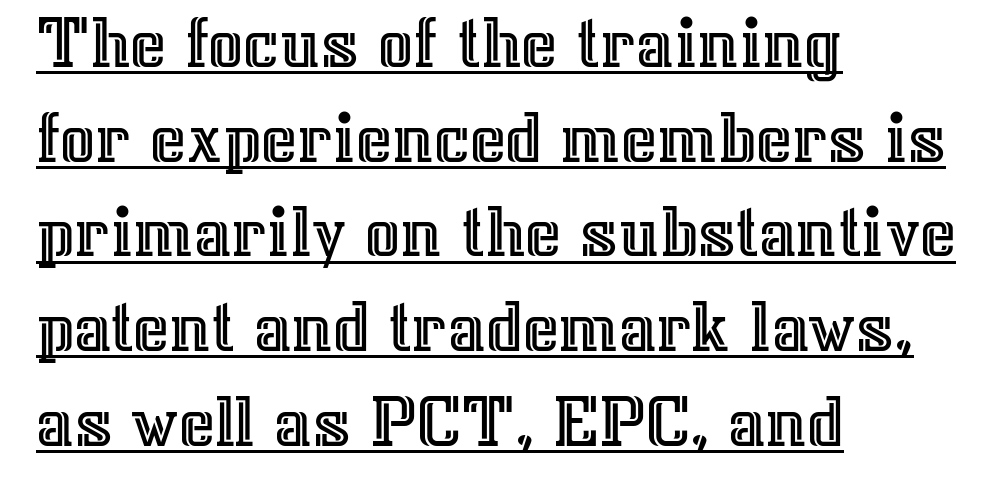
{"italic": "no", "width": "normal", "x_height": "medium", "monospaced": "no", "underline": "yes", "align": "left", "line_spacing_ratio": 1.23, "letter_spacing": "normal", "letter_spacing_em": 0.0, "glyph_px": 77}
